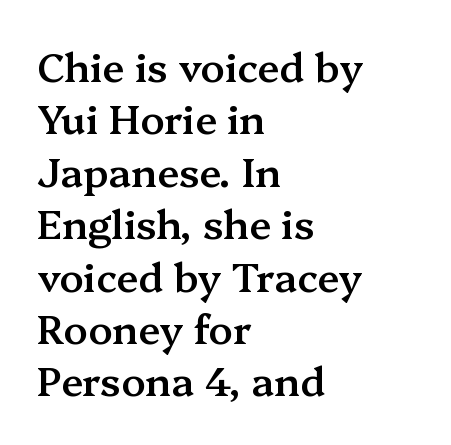
Proportional: the letters do not fall into vertical columns. Every character sits straight up, as roman type does. Semibold letterforms, between regular and bold. A typesetter would label this face a serif.
